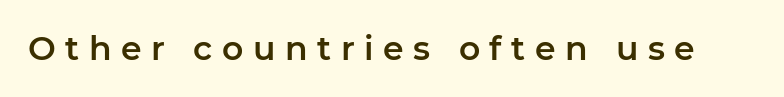
No word sits above an underline. The lettering stays uniformly vertical, giving the passage a roman look. Proportional: the letters do not fall into vertical columns. Spacing between characters has been opened up far beyond the box default.
